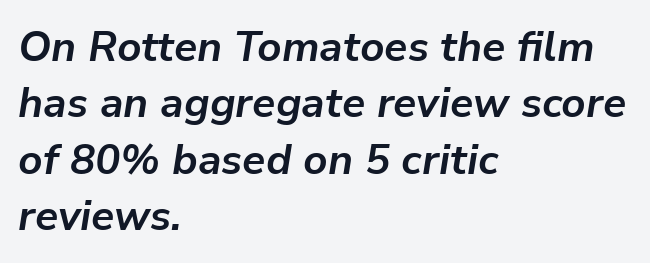
Words float on clear page, feet unadorned. Teacher's note: observe the even left margin — that is flush-left alignment. Rendered with sloped, italic letterforms. This sample has the flowing, uneven cadence of proportional lettering. Words appear dense and cohesive because spacing is normal. A normal amount of white space separates one row of letters from the next.
